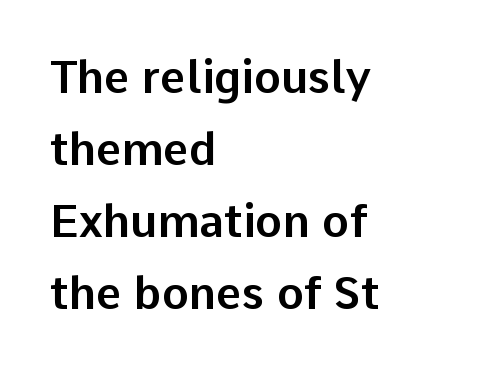
Q: Is the text italic (slanted)? A: No, it is upright.
Q: Is the typeface a serif or a sans-serif typeface? A: Sans-serif.
Q: Is the text underlined? A: No.
Q: How is the paragraph aligned? A: Left-aligned.
Q: Is the spacing between letters normal or unusually wide? A: Normal.
Q: Is the spacing between lines tight, normal or loose? A: Normal.
Q: Width (condensed, normal, or wide)? A: Normal.
Q: Stroke contrast? A: Low.
Q: x-height? A: Medium.
Q: Monospaced? A: No.
